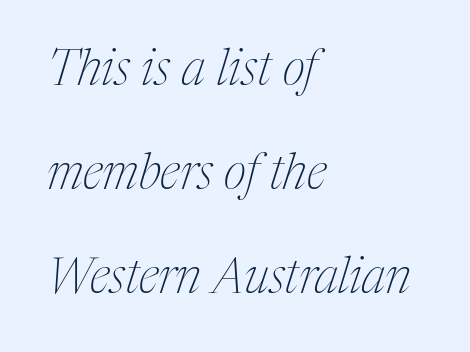
Tracking value appears to be zero — textbook default spacing. Compared with a centered layout, this one pins lines to the left instead. The words here are not underlined. Little horizontal feet cap the strokes, marking this as serif type.
